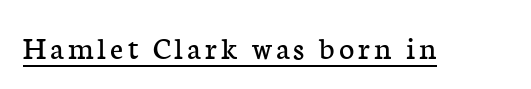
The image shows 33 px regular-weight serif type, upright; set underlined; low stroke contrast and a medium x-height.
